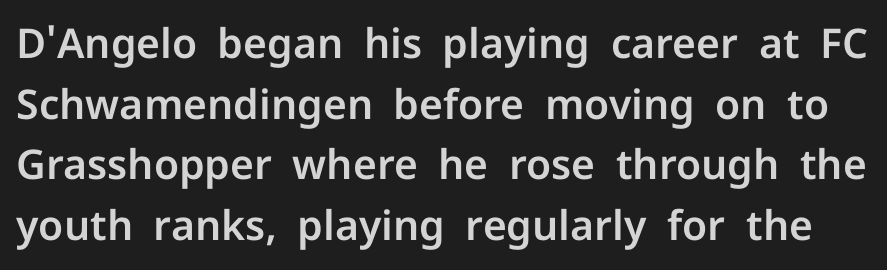
Look at the bottom of the vertical strokes: they stop flat, with no serifs. Every character sits straight up, as roman type does. Successive baselines arrive at the customary interval. The rendering uses natural spacing where letterforms have individual widths. The letterforms sit shoulder to shoulder at normal distance. No word sits above an underline.
